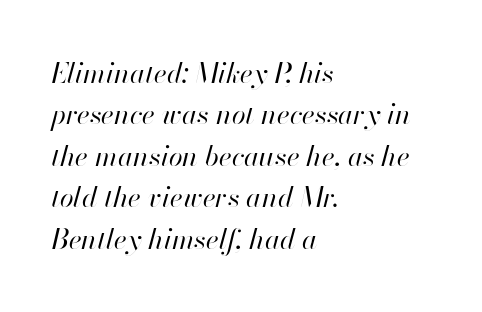
The image shows 28 px regular-weight type, italic (leaning right); set left-aligned, normal line spacing (1.48x), normal letter spacing, not underlined; high stroke contrast and a small x-height.
